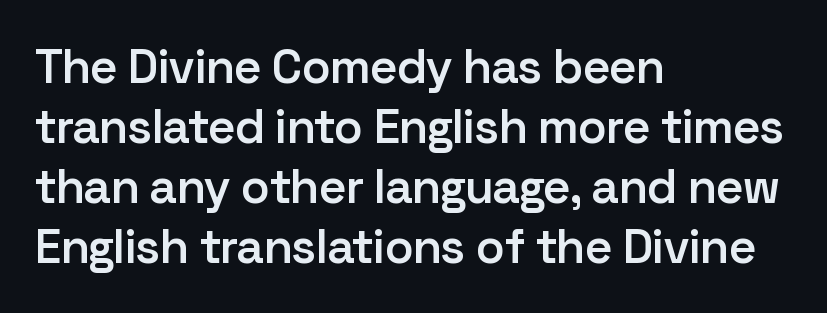
The image shows 48 px semibold sans-serif type, upright; set left-aligned, normal line spacing (1.25x), normal letter spacing, not underlined; low stroke contrast and a medium x-height.
